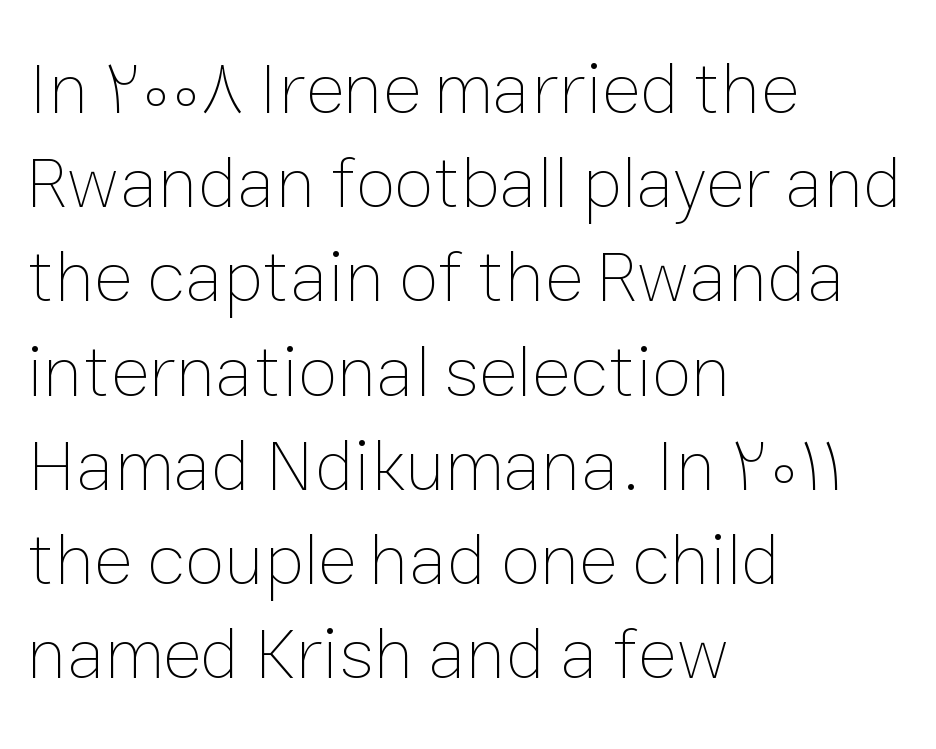
The image shows 73 px thin type, upright; set left-aligned, normal line spacing (1.29x), normal letter spacing, not underlined; low stroke contrast and a medium x-height.
